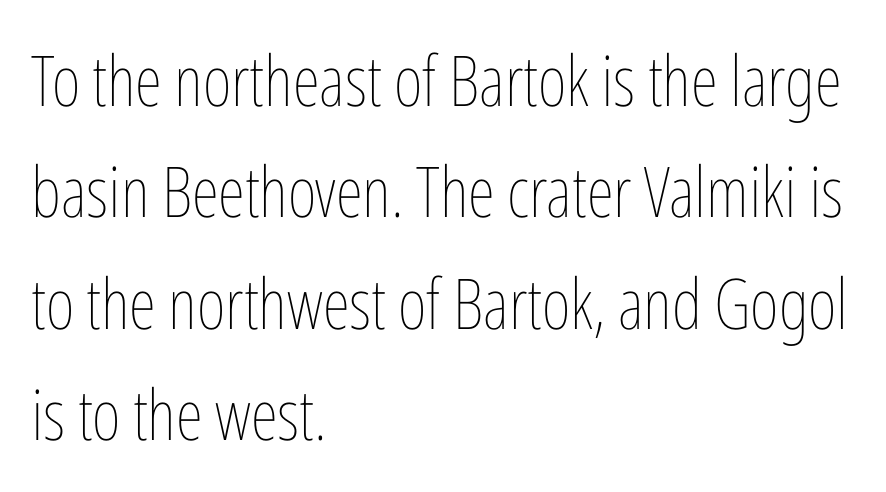
The image shows 70 px thin, condensed type, upright; set left-aligned, normal line spacing (1.59x), normal letter spacing, not underlined; low stroke contrast and a medium x-height.
